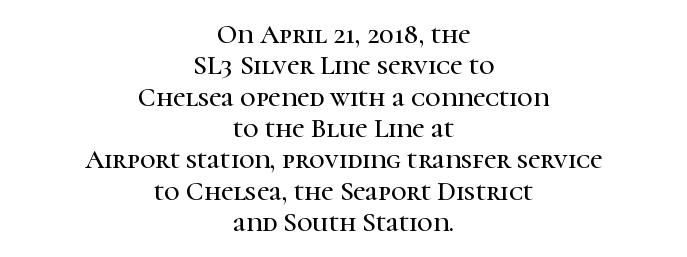
The image shows 27 px text type, upright; set centered, line spacing 1.16x, normal letter spacing, not underlined.
